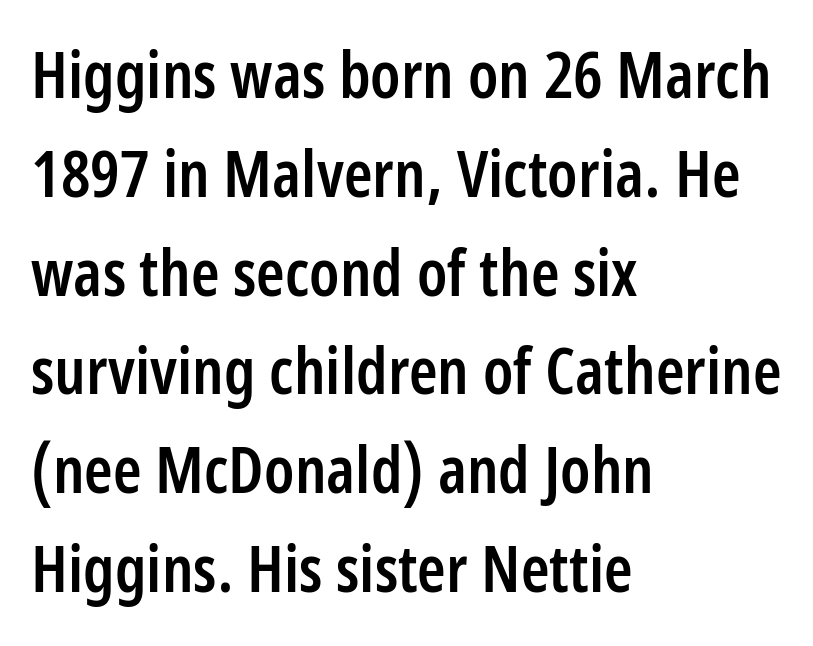
Q: Is the text bold? A: Semi-bold.
Q: Is the text italic (slanted)? A: No, it is upright.
Q: Is the typeface a serif or a sans-serif typeface? A: Sans-serif.
Q: Is the text underlined? A: No.
Q: How is the paragraph aligned? A: Left-aligned.
Q: Is the spacing between letters normal or unusually wide? A: Normal.
Q: Is the spacing between lines tight, normal or loose? A: Normal.
Q: Width (condensed, normal, or wide)? A: Condensed.
Q: Stroke contrast? A: Low.
Q: x-height? A: Medium.
Q: Monospaced? A: No.
